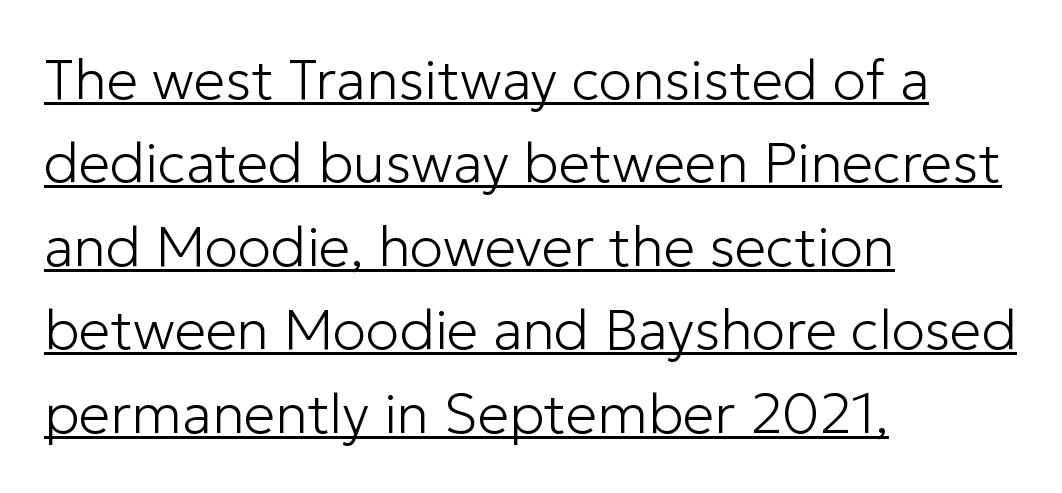
{"serif": "no", "italic": "no", "bold": "no", "weight": "light", "width": "normal", "stroke_contrast": "low", "x_height": "medium", "monospaced": "no", "underline": "yes", "align": "left", "line_spacing": "normal", "line_spacing_ratio": 1.49, "letter_spacing": "normal", "letter_spacing_em": 0.0, "glyph_px": 56}
